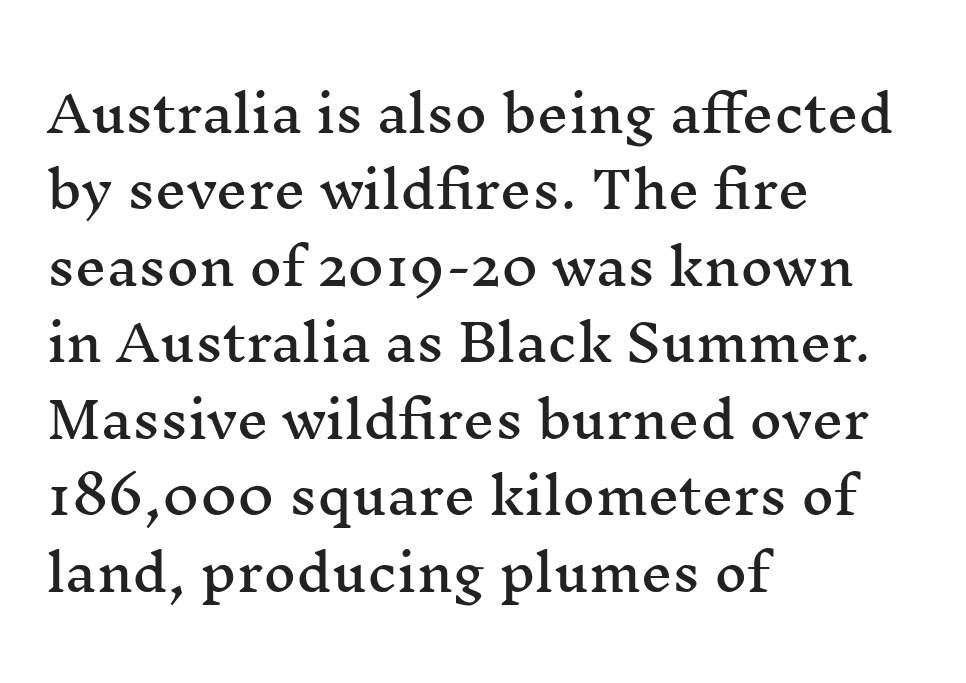
The image shows 50 px wide serif type, upright; set left-aligned, normal line spacing (1.53x), normal letter spacing, not underlined; medium stroke contrast and a medium x-height.
